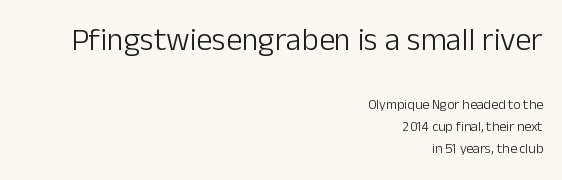
The image shows 32 px light sans-serif type, upright; set right-aligned, normal line spacing (1.57x), normal letter spacing, not underlined; the first (top) block is 2.29x larger; low stroke contrast and a medium x-height.
